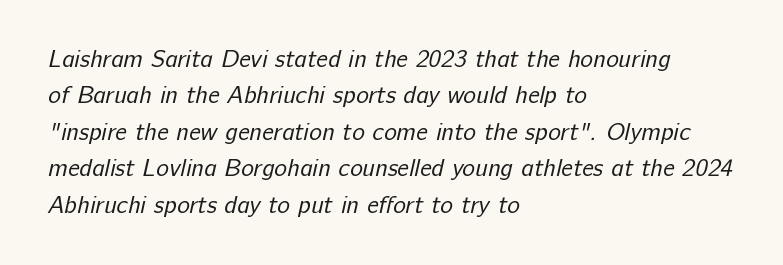
The image shows 24 px text type; set left-aligned, normal line spacing (1.52x), normal letter spacing, not underlined.
